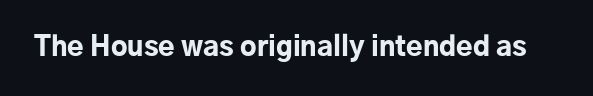
{"italic": "no", "bold": "yes", "underline": "no", "letter_spacing": "normal", "letter_spacing_em": 0.0, "glyph_px": 27}
